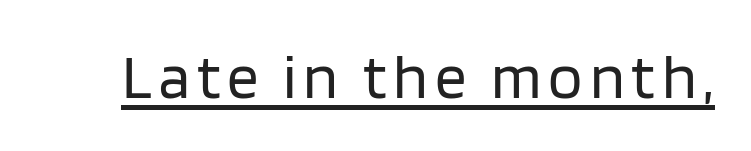
Q: Is the text bold? A: No.
Q: Is the text italic (slanted)? A: No, it is upright.
Q: Is the typeface a serif or a sans-serif typeface? A: Sans-serif.
Q: Is the text underlined? A: Yes.
Q: Width (condensed, normal, or wide)? A: Normal.
Q: Stroke contrast? A: Low.
Q: x-height? A: Large.
Q: Monospaced? A: No.
